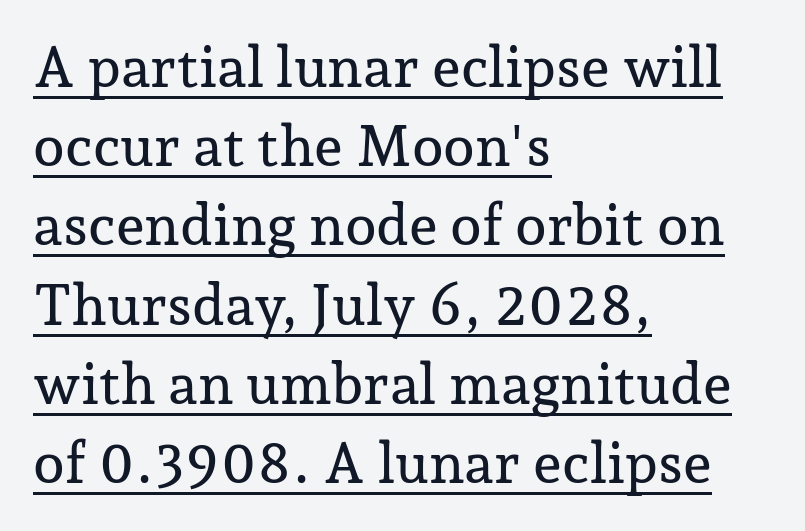
Q: Is the text italic (slanted)? A: No, it is upright.
Q: Is the typeface a serif or a sans-serif typeface? A: Serif.
Q: Is the text underlined? A: Yes.
Q: How is the paragraph aligned? A: Left-aligned.
Q: Is the spacing between letters normal or unusually wide? A: Normal.
Q: Is the spacing between lines tight, normal or loose? A: Normal.
Q: Width (condensed, normal, or wide)? A: Normal.
Q: Stroke contrast? A: Low.
Q: x-height? A: Medium.
Q: Monospaced? A: No.
